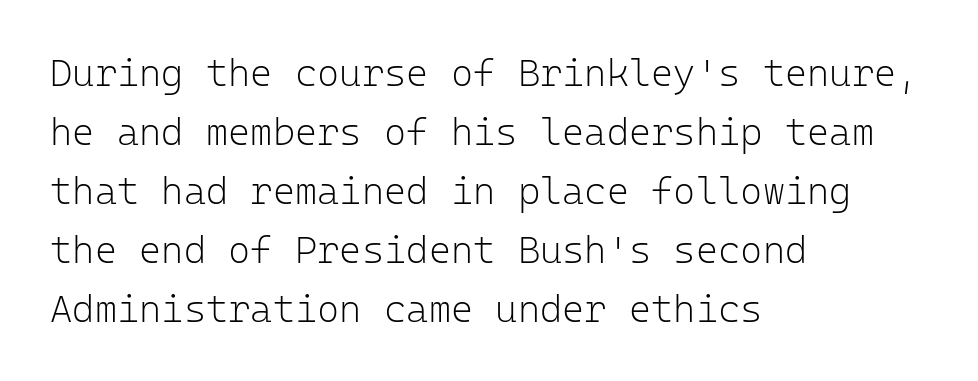
The image shows 38 px light sans-serif type, upright, monospaced; set left-aligned, normal line spacing (1.55x), normal letter spacing, not underlined; low stroke contrast and a medium x-height.
